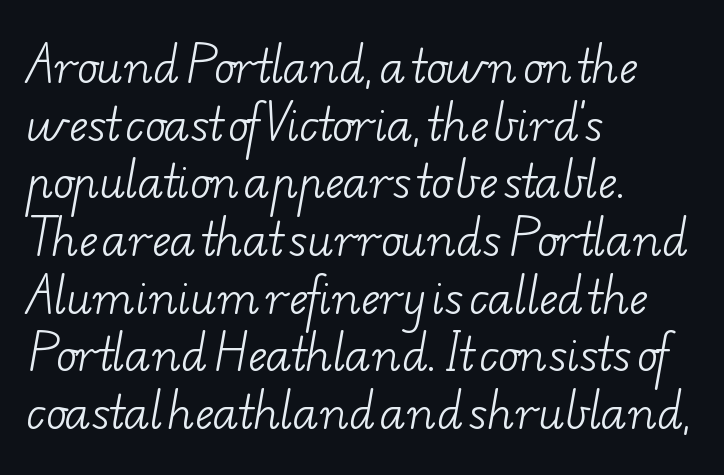
The image shows 44 px light, wide serif type; set left-aligned, normal line spacing (1.31x), normal letter spacing, not underlined; low stroke contrast and a small x-height.
